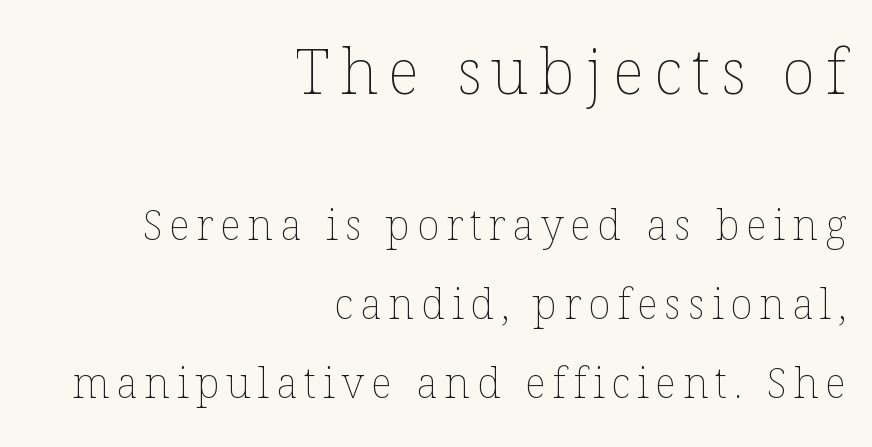
The image shows 63 px thin type, upright; set right-aligned, line spacing 1.88x, not underlined; the first (top) block is 1.5x larger; low stroke contrast and a medium x-height.
